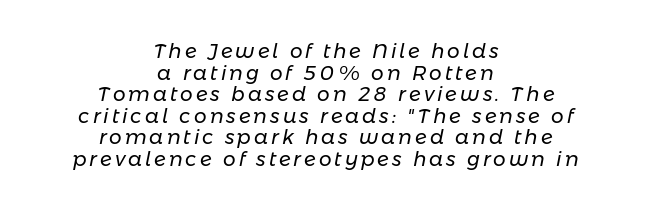
Q: Is the text bold? A: No.
Q: Is the text italic (slanted)? A: Yes, it leans right by about 11 degrees.
Q: Is the text underlined? A: No.
Q: How is the paragraph aligned? A: Centered.
Q: Is the spacing between lines tight, normal or loose? A: Tight.
